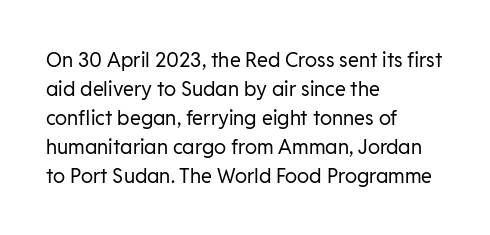
The image shows 20 px text type, upright; set left-aligned, normal line spacing (1.45x), normal letter spacing, not underlined.
